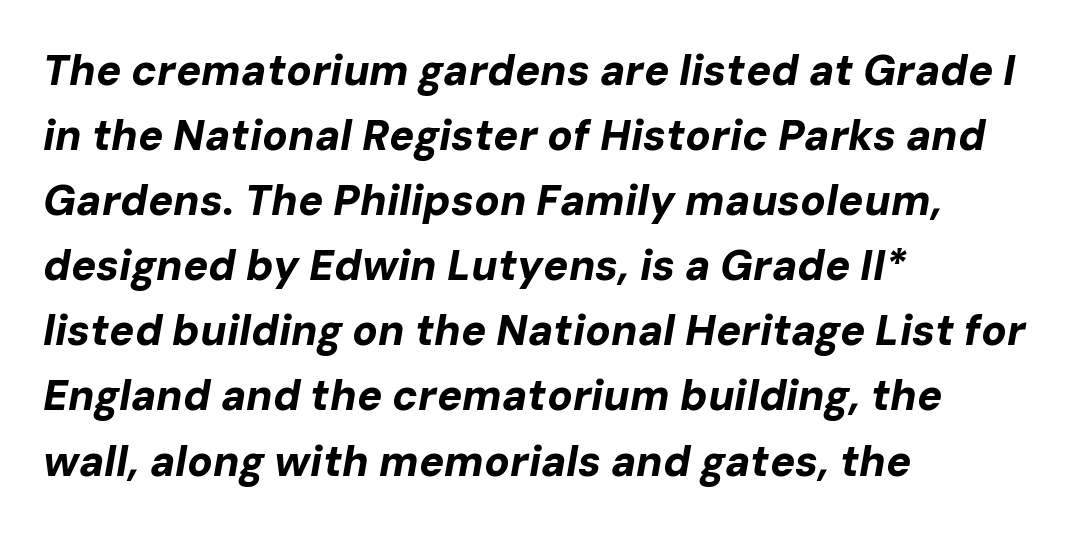
These words are printed bold, with thick strokes throughout. Left-aligned paragraph, ragged on the right. The line-height multiplier appears to be the usual default. Looks like regular typesetting: each glyph gets only the width it needs. Words appear dense and cohesive because spacing is normal. Looking at the ascenders, they clearly lean.
